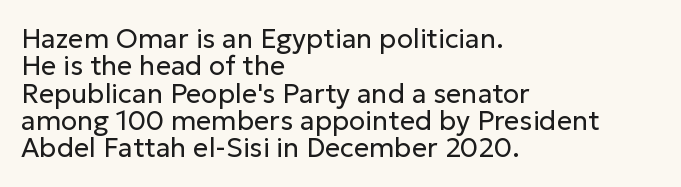
The baseline area is clear. This is the regular roman posture of the typeface. Leading: reduced. The characters are drawn with everyday or finer stroke widths. Typeset ragged right — the left edge is the straight one.
